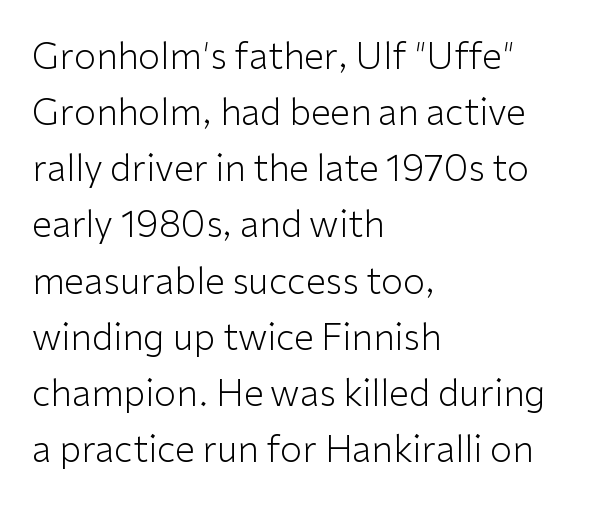
The image shows 36 px light sans-serif type, upright; set left-aligned, normal line spacing (1.56x), normal letter spacing, not underlined; low stroke contrast and a medium x-height.
